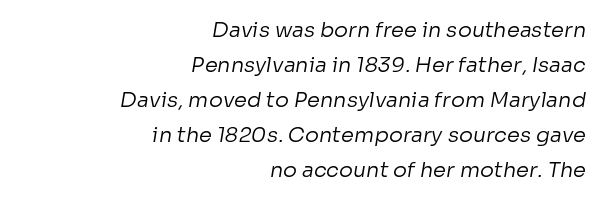
{"bold": "no", "underline": "no", "align": "right", "line_spacing": "normal", "line_spacing_ratio": 1.67, "letter_spacing": "normal", "letter_spacing_em": 0.0, "glyph_px": 21}
